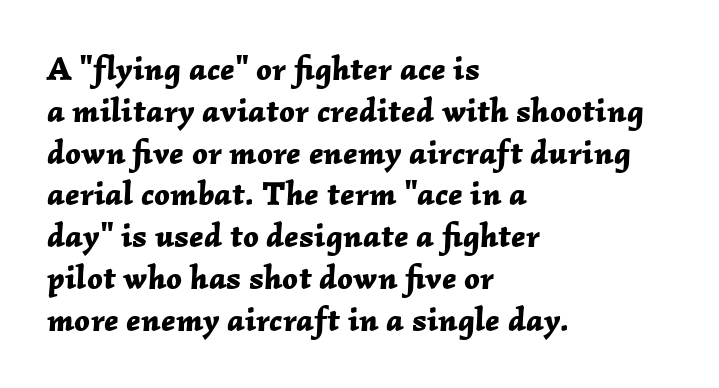
The image shows 34 px bold type, italic (leaning right); set left-aligned, line spacing 1.23x, normal letter spacing, not underlined; low stroke contrast and a medium x-height.
